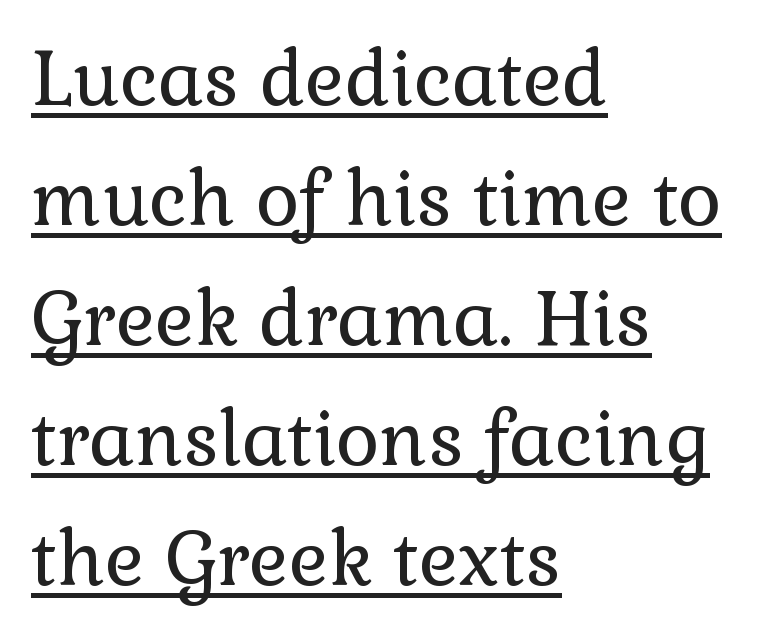
Q: Is the text bold? A: No.
Q: Is the text italic (slanted)? A: No, it is upright.
Q: Is the typeface a serif or a sans-serif typeface? A: Serif.
Q: Is the text underlined? A: Yes.
Q: How is the paragraph aligned? A: Left-aligned.
Q: Is the spacing between letters normal or unusually wide? A: Normal.
Q: Is the spacing between lines tight, normal or loose? A: Normal.
Q: Width (condensed, normal, or wide)? A: Normal.
Q: Stroke contrast? A: Low.
Q: x-height? A: Medium.
Q: Monospaced? A: No.
